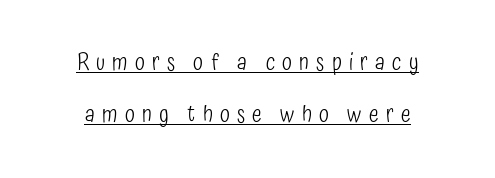
Q: Is the text bold? A: No.
Q: Is the text italic (slanted)? A: No, it is upright.
Q: Is the text underlined? A: Yes.
Q: How is the paragraph aligned? A: Centered.
Q: Is the spacing between letters normal or unusually wide? A: Unusually wide.
Q: Is the spacing between lines tight, normal or loose? A: Loose.
